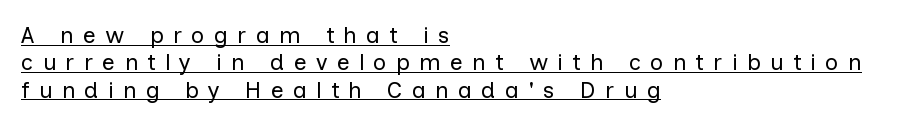
{"italic": "no", "bold": "no", "underline": "yes", "align": "left", "line_spacing_ratio": 1.19, "letter_spacing": "wide", "letter_spacing_em": 0.4, "glyph_px": 23}
